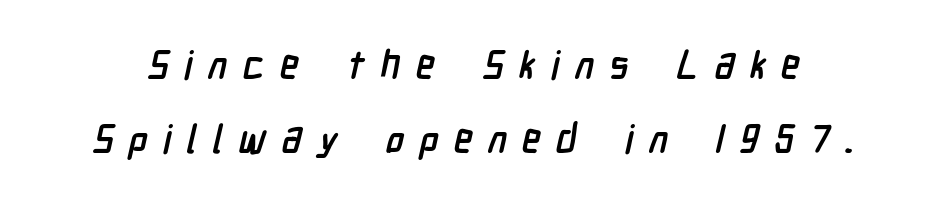
Grotesque or geometric, the face here clearly has no serifs. Characters follow at a spacing far wider than the type designer built in. Letters rest on an invisible, unmarked baseline. Proportional: the letters do not fall into vertical columns.
